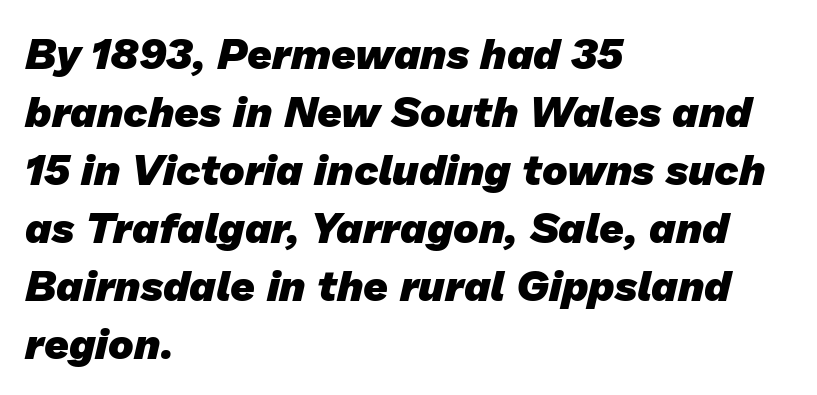
{"serif": "no", "bold": "yes", "weight": "heavy", "width": "normal", "stroke_contrast": "low", "x_height": "medium", "monospaced": "no", "underline": "no", "align": "left", "line_spacing": "normal", "line_spacing_ratio": 1.35, "letter_spacing": "normal", "letter_spacing_em": 0.0, "glyph_px": 43}
